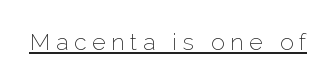
Q: Is the text bold? A: No.
Q: Is the text italic (slanted)? A: No, it is upright.
Q: Is the text underlined? A: Yes.
Q: Is the spacing between letters normal or unusually wide? A: Unusually wide.
